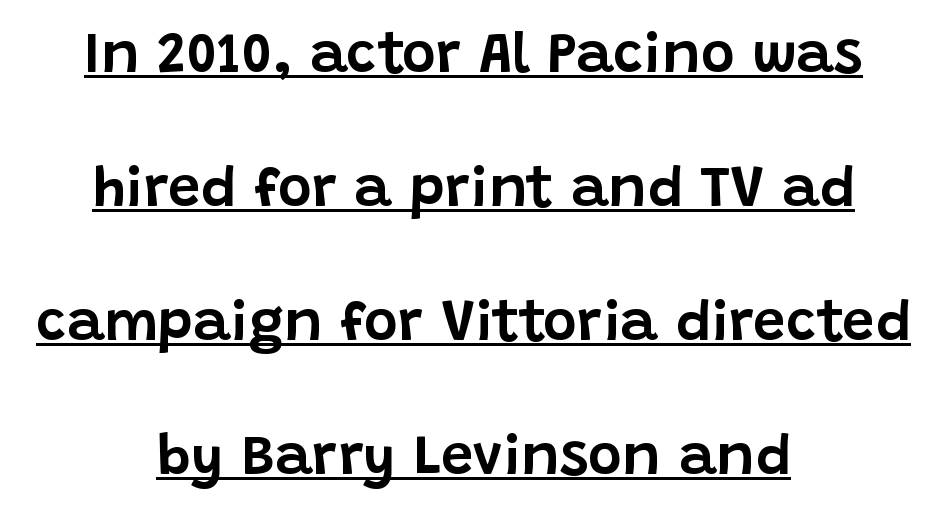
{"serif": "no", "italic": "no", "width": "normal", "stroke_contrast": "low", "x_height": "large", "monospaced": "no", "underline": "yes", "align": "center", "line_spacing": "loose", "line_spacing_ratio": 2.31, "letter_spacing": "normal", "letter_spacing_em": 0.0, "glyph_px": 58}
